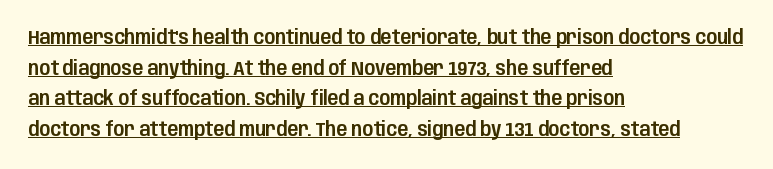
{"italic": "no", "underline": "yes", "align": "left", "line_spacing": "normal", "line_spacing_ratio": 1.53, "letter_spacing": "normal", "letter_spacing_em": 0.0, "glyph_px": 20}
